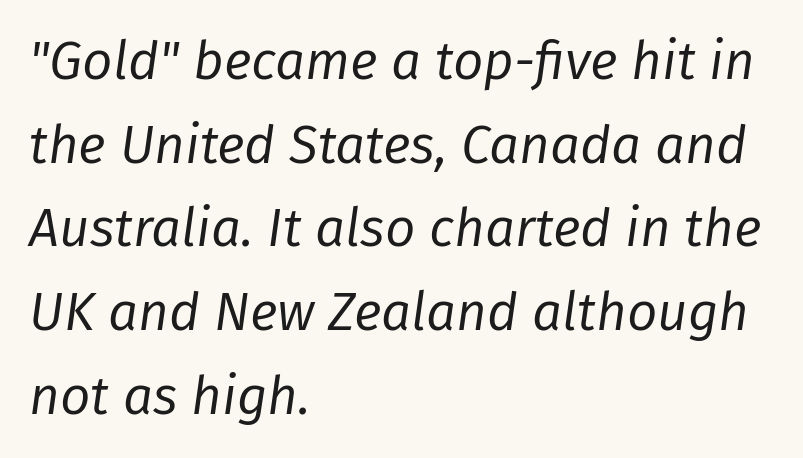
Q: Is the text bold? A: No.
Q: Is the text italic (slanted)? A: Yes, it leans right by about 8 degrees.
Q: Is the text underlined? A: No.
Q: How is the paragraph aligned? A: Left-aligned.
Q: Is the spacing between letters normal or unusually wide? A: Normal.
Q: Is the spacing between lines tight, normal or loose? A: Normal.
Q: Width (condensed, normal, or wide)? A: Normal.
Q: Stroke contrast? A: Low.
Q: x-height? A: Medium.
Q: Monospaced? A: No.
